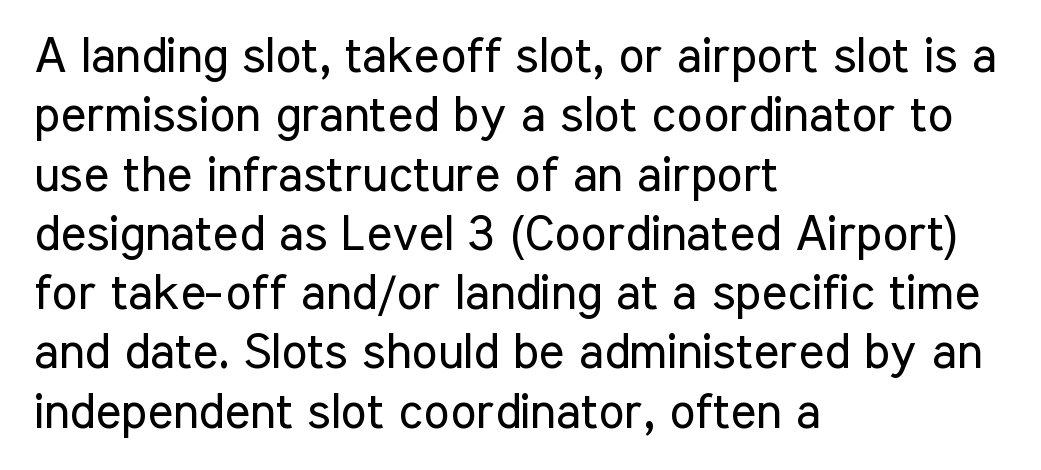
The image shows 49 px regular-weight, condensed sans-serif type, upright; set left-aligned, line spacing 1.21x, normal letter spacing, not underlined; low stroke contrast and a medium x-height.
